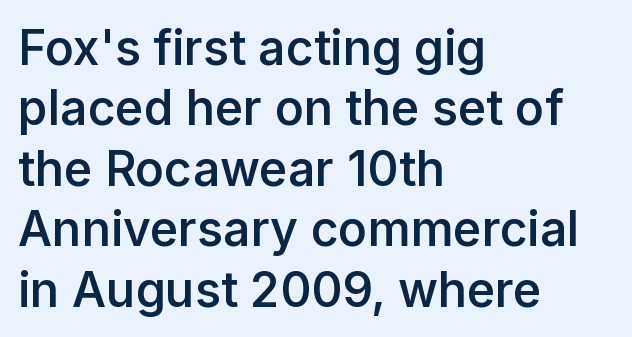
The image shows 48 px semibold sans-serif type, upright; set left-aligned, normal line spacing (1.26x), normal letter spacing, not underlined; low stroke contrast and a medium x-height.
